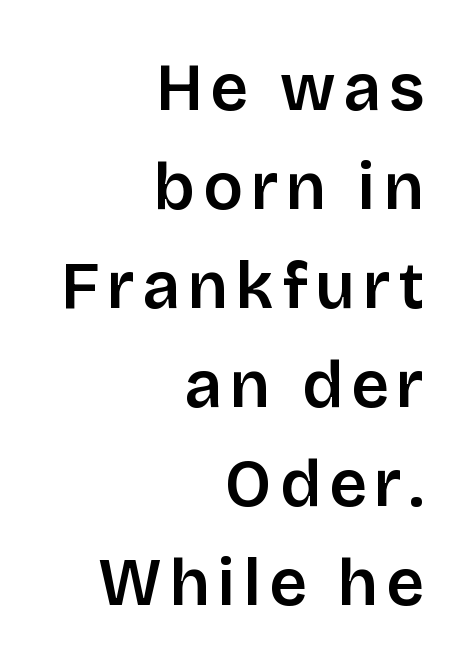
The face used here is proportionally spaced, like ordinary book or web type. The typeface chosen for these lines omits serifs. Decoration check: the copy has no underline. The text block is weighted toward the right margin, trailing off unevenly leftward.
